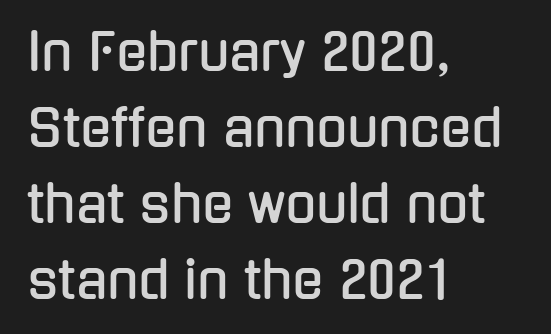
{"serif": "no", "italic": "no", "width": "condensed", "stroke_contrast": "low", "x_height": "medium", "monospaced": "no", "underline": "no", "align": "left", "line_spacing": "normal", "line_spacing_ratio": 1.49, "letter_spacing": "normal", "letter_spacing_em": 0.0, "glyph_px": 51}
